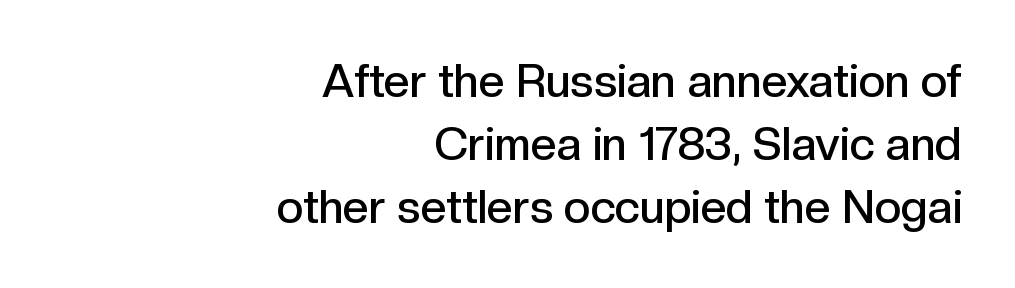
{"serif": "no", "italic": "no", "bold": "semi", "weight": "semibold", "width": "normal", "x_height": "medium", "monospaced": "no", "underline": "no", "align": "right", "line_spacing": "normal", "line_spacing_ratio": 1.37, "letter_spacing": "normal", "letter_spacing_em": 0.0, "glyph_px": 46}
